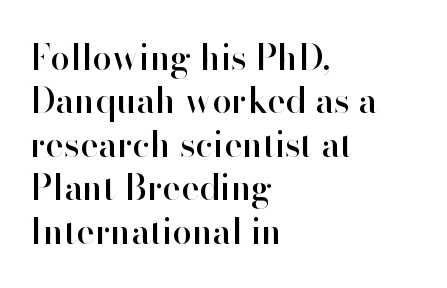
Q: Is the text italic (slanted)? A: No, it is upright.
Q: Is the typeface a serif or a sans-serif typeface? A: Sans-serif.
Q: Is the text underlined? A: No.
Q: How is the paragraph aligned? A: Left-aligned.
Q: Is the spacing between letters normal or unusually wide? A: Normal.
Q: Width (condensed, normal, or wide)? A: Normal.
Q: Stroke contrast? A: High.
Q: x-height? A: Small.
Q: Monospaced? A: No.
